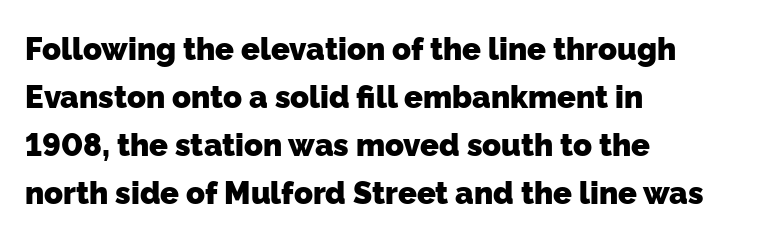
The image shows 31 px heavy sans-serif type; set left-aligned, normal line spacing (1.55x), normal letter spacing, not underlined; low stroke contrast and a medium x-height.
